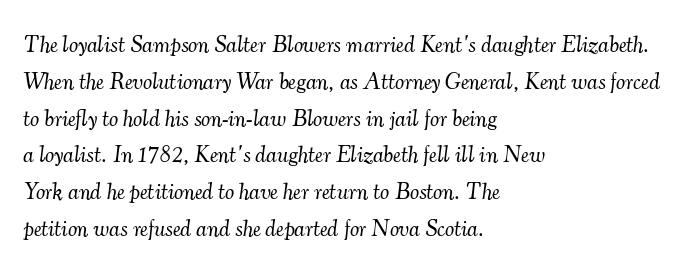
{"italic": "yes", "lean": "right", "slant_degrees": 7, "bold": "no", "underline": "no", "align": "left", "line_spacing": "normal", "line_spacing_ratio": 1.6, "letter_spacing": "normal", "letter_spacing_em": 0.0, "glyph_px": 23}
